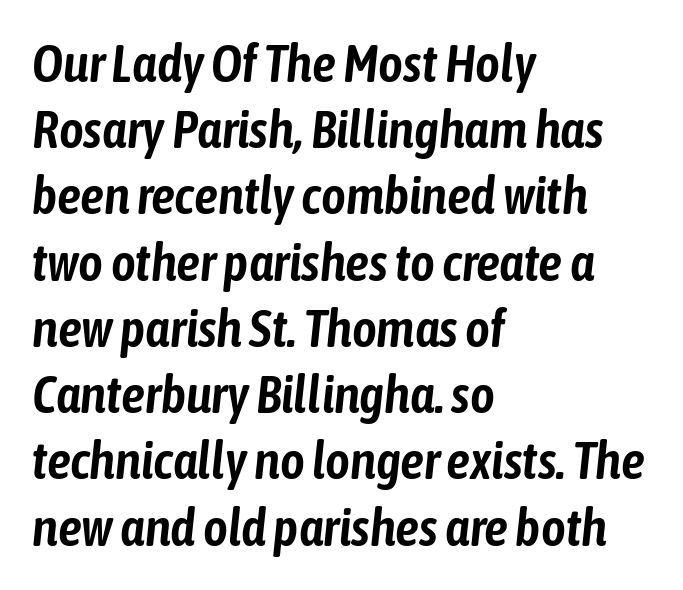
The image shows 53 px condensed type, italic (leaning right); set left-aligned, normal line spacing (1.25x), normal letter spacing, not underlined; low stroke contrast and a medium x-height.
